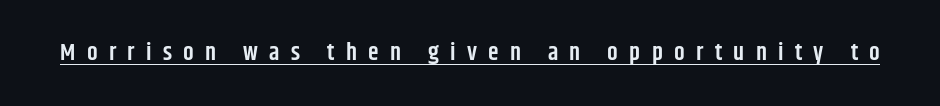
{"italic": "no", "bold": "semi", "underline": "yes", "letter_spacing": "wide", "letter_spacing_em": 0.47, "glyph_px": 24}
